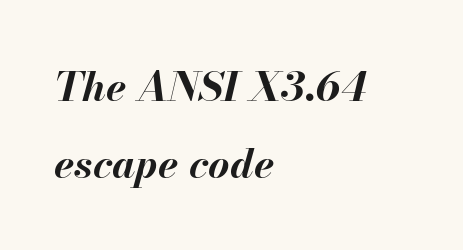
Leftover space on each line is placed entirely after the last word. The letters sit at their default tracking, neither squeezed nor spread. In terms of posture, this sample is oblique. Underlining? Definitely not there. Weight check: bold — yes, fully. A typesetter would call this proportional, since set widths differ per character.
